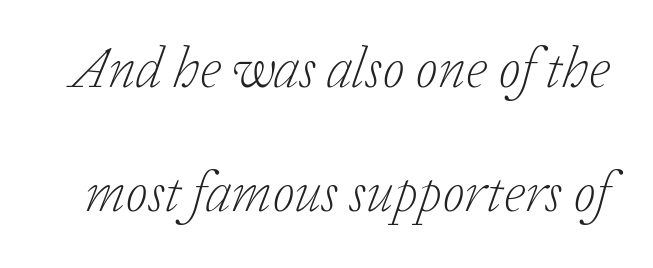
Type without underlining. Each letter keeps its own natural width here, so spacing adapts to shape. Does extra space separate the letters? No, they use regular spacing. Regarding serifs, this sample has them. A typesetter would mark this as italic.
